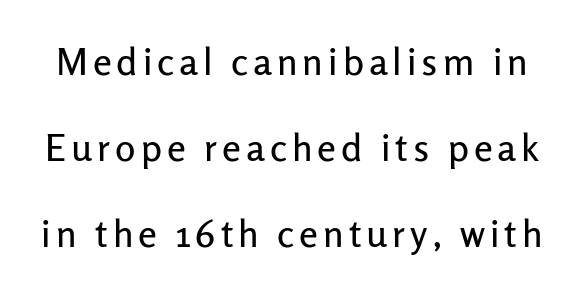
The image shows 38 px sans-serif type, upright; set loose line spacing (2.26x), not underlined; low stroke contrast and a medium x-height.
